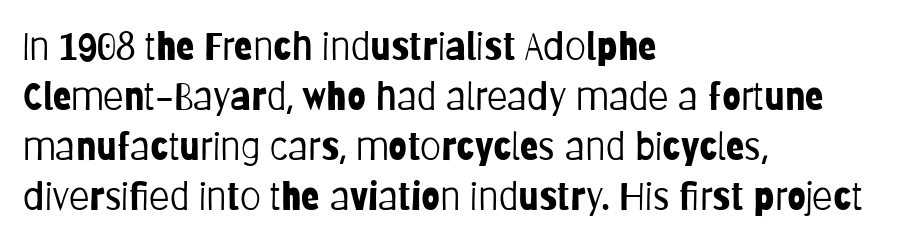
Q: Is the text bold? A: No.
Q: Is the text italic (slanted)? A: No, it is upright.
Q: Is the typeface a serif or a sans-serif typeface? A: Sans-serif.
Q: Is the text underlined? A: No.
Q: How is the paragraph aligned? A: Left-aligned.
Q: Is the spacing between letters normal or unusually wide? A: Normal.
Q: Is the spacing between lines tight, normal or loose? A: Normal.
Q: Width (condensed, normal, or wide)? A: Condensed.
Q: Stroke contrast? A: Low.
Q: x-height? A: Large.
Q: Monospaced? A: No.
